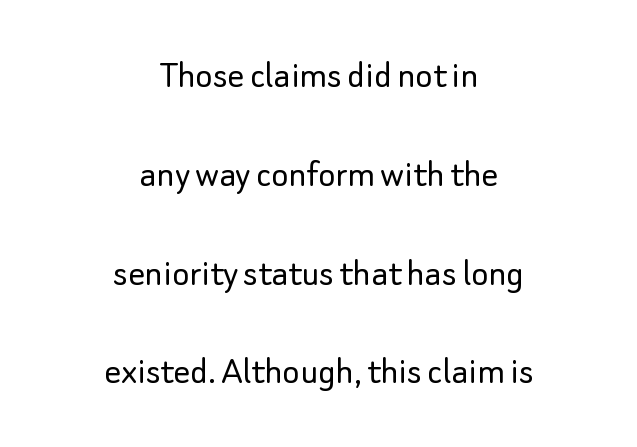
{"serif": "no", "italic": "no", "bold": "no", "weight": "light", "width": "normal", "stroke_contrast": "low", "x_height": "small", "monospaced": "no", "underline": "no", "align": "center", "line_spacing": "loose", "line_spacing_ratio": 2.41, "letter_spacing": "normal", "letter_spacing_em": 0.0, "glyph_px": 41}
